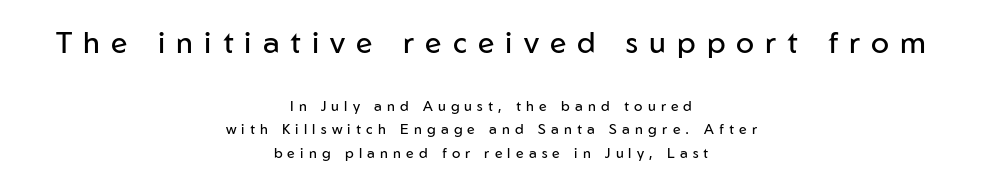
Q: Is the text bold? A: No.
Q: Is the text italic (slanted)? A: No, it is upright.
Q: Is the typeface a serif or a sans-serif typeface? A: Sans-serif.
Q: Is the text underlined? A: No.
Q: How is the paragraph aligned? A: Centered.
Q: Is the spacing between letters normal or unusually wide? A: Unusually wide.
Q: Is the spacing between lines tight, normal or loose? A: Normal.
Q: Which block of text is set in a larger size, the first (top) or the second (bottom)? A: The first (top) one.
Q: Width (condensed, normal, or wide)? A: Normal.
Q: Stroke contrast? A: Low.
Q: x-height? A: Medium.
Q: Monospaced? A: No.
